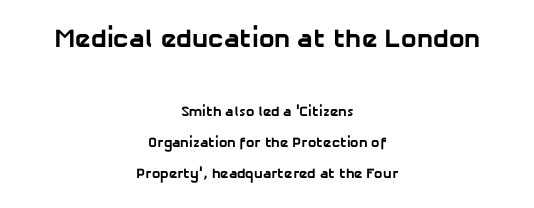
{"bold": "yes", "underline": "no", "align": "center", "line_spacing": "loose", "line_spacing_ratio": 2.22, "letter_spacing": "normal", "letter_spacing_em": 0.0, "larger_block": "first", "size_ratio": 1.86, "glyph_px": 26}
